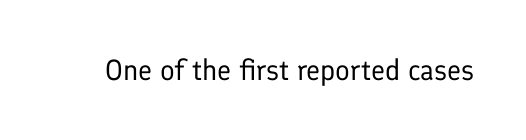
Q: Is the text bold? A: No.
Q: Is the text italic (slanted)? A: No, it is upright.
Q: Is the typeface a serif or a sans-serif typeface? A: Sans-serif.
Q: Is the text underlined? A: No.
Q: Is the spacing between letters normal or unusually wide? A: Normal.
Q: Width (condensed, normal, or wide)? A: Normal.
Q: Stroke contrast? A: Low.
Q: x-height? A: Medium.
Q: Monospaced? A: No.
